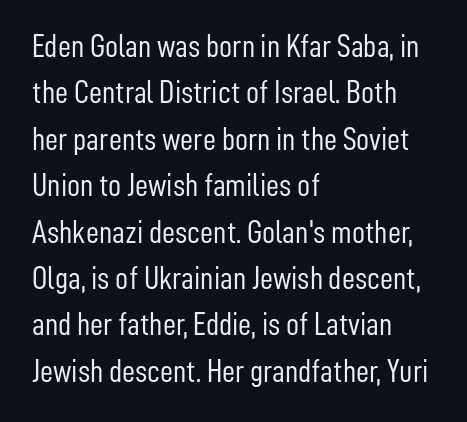
{"serif": "no", "italic": "no", "bold": "no", "weight": "light", "width": "condensed", "stroke_contrast": "low", "x_height": "medium", "monospaced": "no", "underline": "no", "align": "left", "line_spacing": "normal", "line_spacing_ratio": 1.45, "letter_spacing": "normal", "letter_spacing_em": 0.0, "glyph_px": 32}
